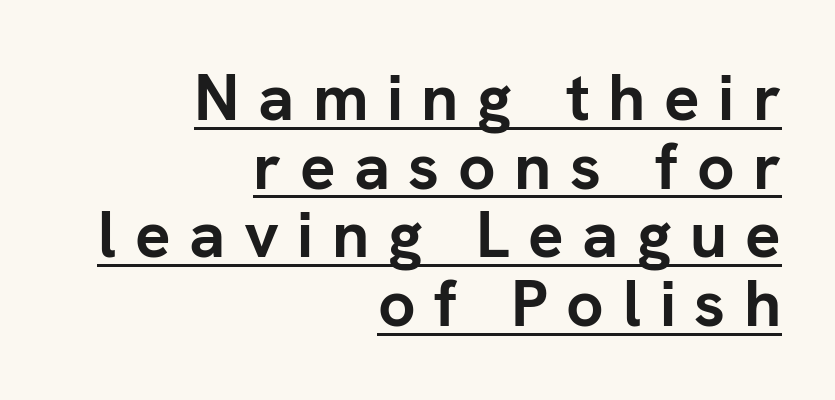
{"serif": "no", "italic": "no", "bold": "yes", "weight": "semibold", "width": "normal", "stroke_contrast": "low", "x_height": "medium", "monospaced": "no", "underline": "yes", "align": "right", "line_spacing": "tight", "line_spacing_ratio": 1.04, "letter_spacing": "wide", "letter_spacing_em": 0.28, "glyph_px": 66}
